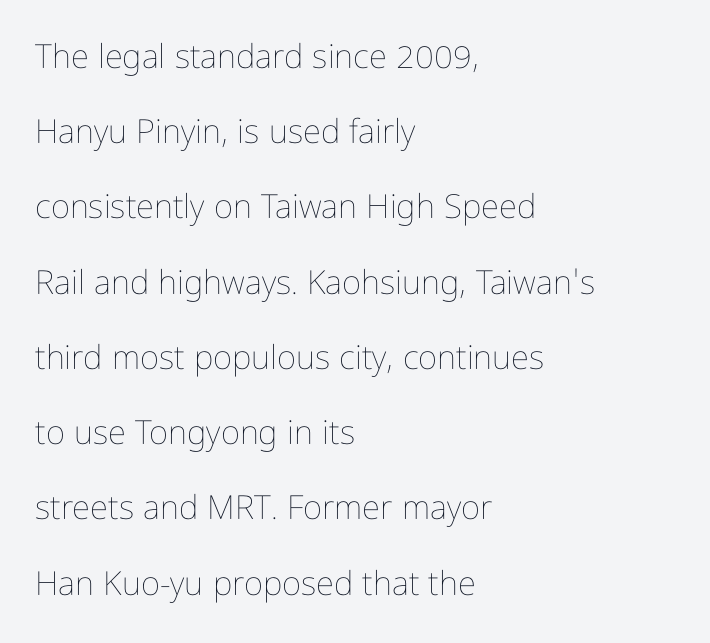
The image shows 33 px thin, condensed type, upright; set left-aligned, loose line spacing (2.28x), normal letter spacing, not underlined; low stroke contrast and a medium x-height.
